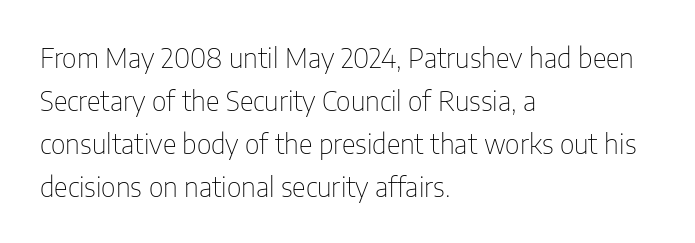
The image shows 27 px text type, upright; set left-aligned, normal line spacing (1.59x), normal letter spacing, not underlined.
